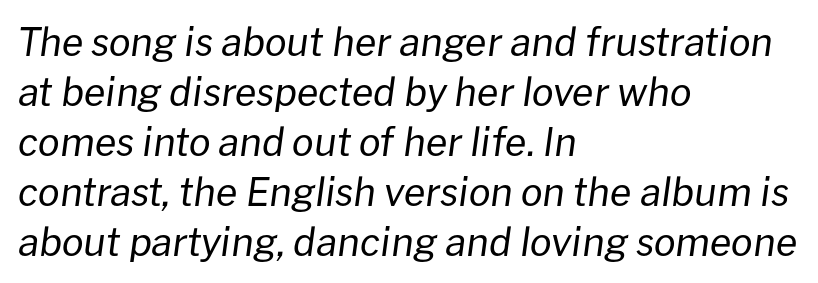
Q: Is the text bold? A: No.
Q: Is the text italic (slanted)? A: Yes, it leans right by about 8 degrees.
Q: Is the text underlined? A: No.
Q: How is the paragraph aligned? A: Left-aligned.
Q: Is the spacing between letters normal or unusually wide? A: Normal.
Q: Is the spacing between lines tight, normal or loose? A: Normal.
Q: Width (condensed, normal, or wide)? A: Normal.
Q: Stroke contrast? A: Low.
Q: x-height? A: Medium.
Q: Monospaced? A: No.
